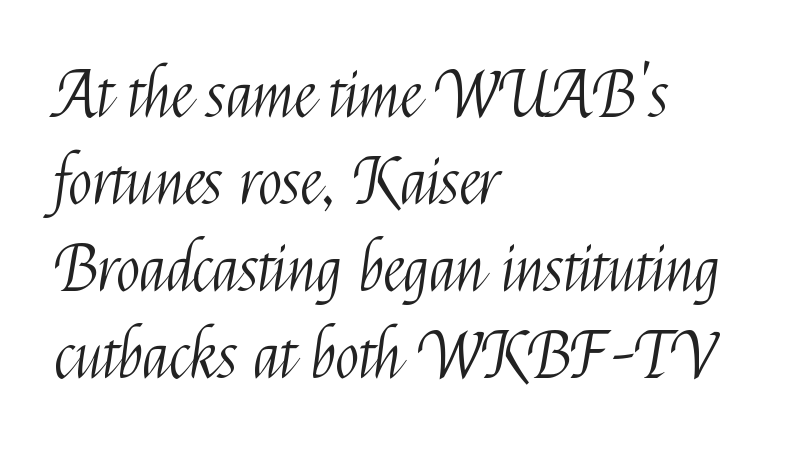
Compared with typical paragraphs, the rows here are spaced about the same. The rendering shows plain stroke endings on the letterforms — a sans-serif design. The rag falls on the right side of this text block. These lines are rendered in a variable-pitch font. Weight: in the light-to-regular range.
